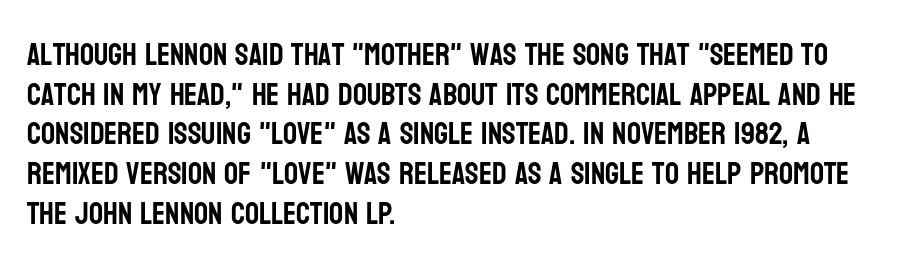
The passage shown is typed in a proportional face where columns would drift. The lettering stays uniformly vertical, giving the passage a roman look. Default kerning and tracking; the words read as compact shapes. The face used here is a sans, in the tradition of grotesques and geometrics.
